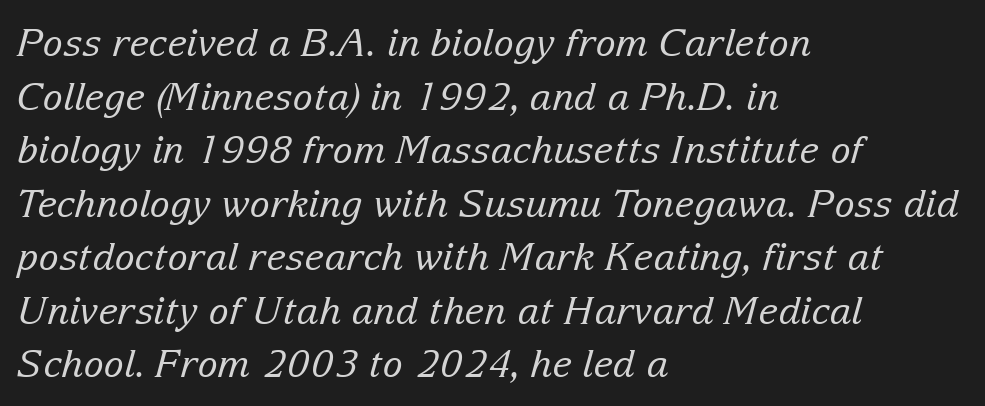
Characters are canted at an angle relative to the baseline's perpendicular. Every row of glyphs begins at an identical x-position on the left. The words here are not underlined. The characters display serif detailing at their extremities. Think of a printed novel: that variable character pitch is what you see here. Nothing unusual about the tracking: characters are spaced as the font intends.
